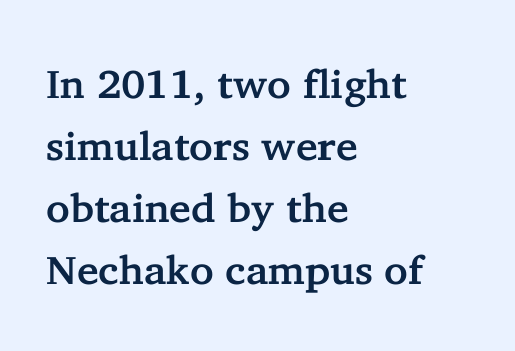
The image shows 40 px serif type, upright; set left-aligned, normal line spacing (1.55x), normal letter spacing, not underlined; low stroke contrast and a medium x-height.
